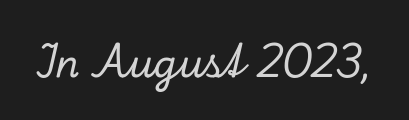
{"serif": "yes", "italic": "yes", "lean": "right", "slant_degrees": 13, "width": "normal", "stroke_contrast": "low", "x_height": "small", "monospaced": "no", "underline": "no", "letter_spacing": "normal", "letter_spacing_em": 0.0, "glyph_px": 38}
